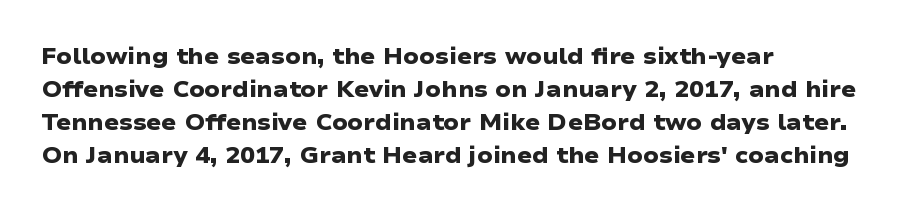
Q: Is the text bold? A: Yes.
Q: Is the text underlined? A: No.
Q: How is the paragraph aligned? A: Left-aligned.
Q: Is the spacing between letters normal or unusually wide? A: Normal.
Q: Is the spacing between lines tight, normal or loose? A: Normal.
